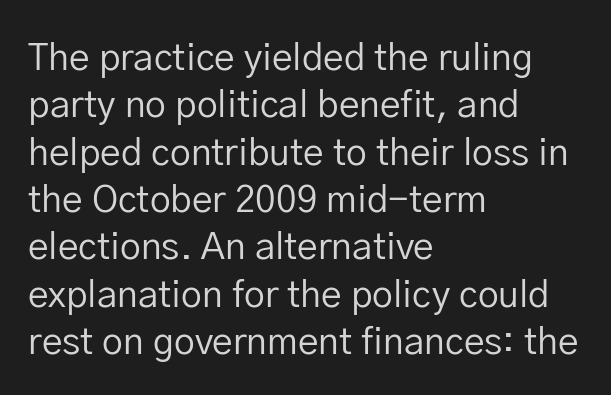
The image shows 37 px regular-weight sans-serif type, upright; set left-aligned, normal line spacing (1.28x), normal letter spacing, not underlined; low stroke contrast and a medium x-height.
